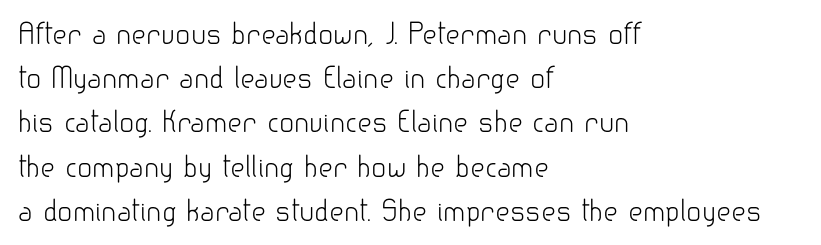
The image shows 28 px light sans-serif type, upright; set left-aligned, normal line spacing (1.58x), normal letter spacing, not underlined; low stroke contrast and a small x-height.
